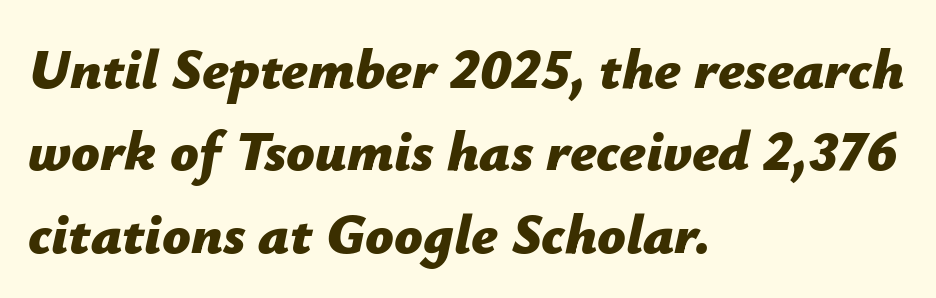
Q: Is the text bold? A: Yes.
Q: Is the text italic (slanted)? A: Yes, it leans right by about 12 degrees.
Q: Is the text underlined? A: No.
Q: How is the paragraph aligned? A: Left-aligned.
Q: Is the spacing between letters normal or unusually wide? A: Normal.
Q: Is the spacing between lines tight, normal or loose? A: Normal.
Q: Width (condensed, normal, or wide)? A: Normal.
Q: Stroke contrast? A: Low.
Q: x-height? A: Medium.
Q: Monospaced? A: No.
